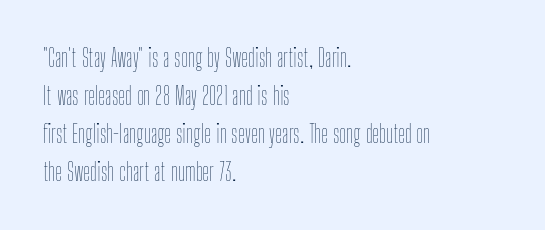
{"italic": "no", "bold": "no", "underline": "no", "align": "left", "line_spacing": "normal", "line_spacing_ratio": 1.58, "letter_spacing": "normal", "letter_spacing_em": 0.0, "glyph_px": 24}
